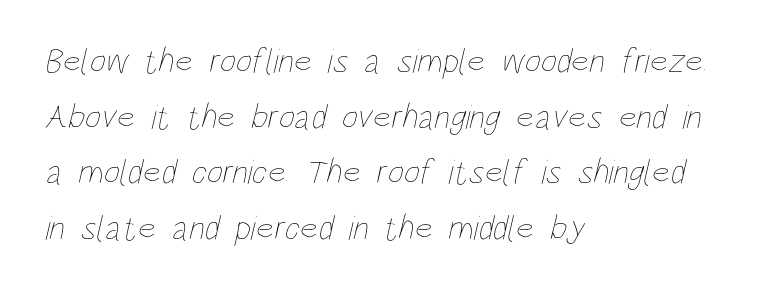
Q: Is the text bold? A: No.
Q: Is the text underlined? A: No.
Q: How is the paragraph aligned? A: Left-aligned.
Q: Is the spacing between letters normal or unusually wide? A: Normal.
Q: Is the spacing between lines tight, normal or loose? A: Normal.
Q: Width (condensed, normal, or wide)? A: Condensed.
Q: Stroke contrast? A: Low.
Q: x-height? A: Large.
Q: Monospaced? A: No.
